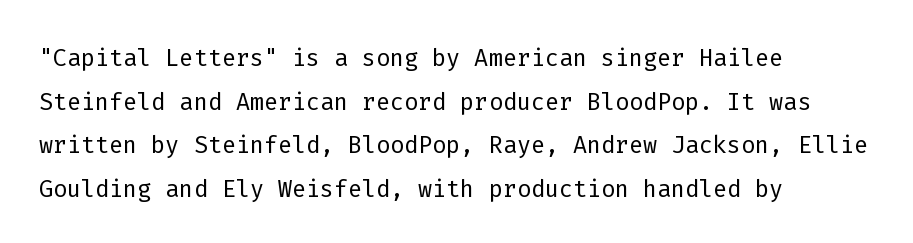
Q: Is the text bold? A: No.
Q: Is the text italic (slanted)? A: No, it is upright.
Q: Is the typeface a serif or a sans-serif typeface? A: Sans-serif.
Q: Is the text underlined? A: No.
Q: How is the paragraph aligned? A: Left-aligned.
Q: Is the spacing between letters normal or unusually wide? A: Normal.
Q: Is the spacing between lines tight, normal or loose? A: Normal.
Q: Width (condensed, normal, or wide)? A: Normal.
Q: Stroke contrast? A: Low.
Q: x-height? A: Medium.
Q: Monospaced? A: Yes.
